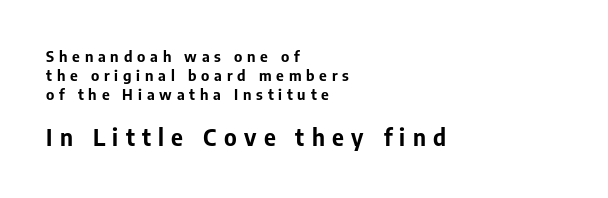
Q: Is the text bold? A: Yes.
Q: Is the text italic (slanted)? A: No, it is upright.
Q: Is the text underlined? A: No.
Q: How is the paragraph aligned? A: Left-aligned.
Q: Is the spacing between letters normal or unusually wide? A: Unusually wide.
Q: Is the spacing between lines tight, normal or loose? A: Normal.
Q: Which block of text is set in a larger size, the first (top) or the second (bottom)? A: The second (bottom) one.
